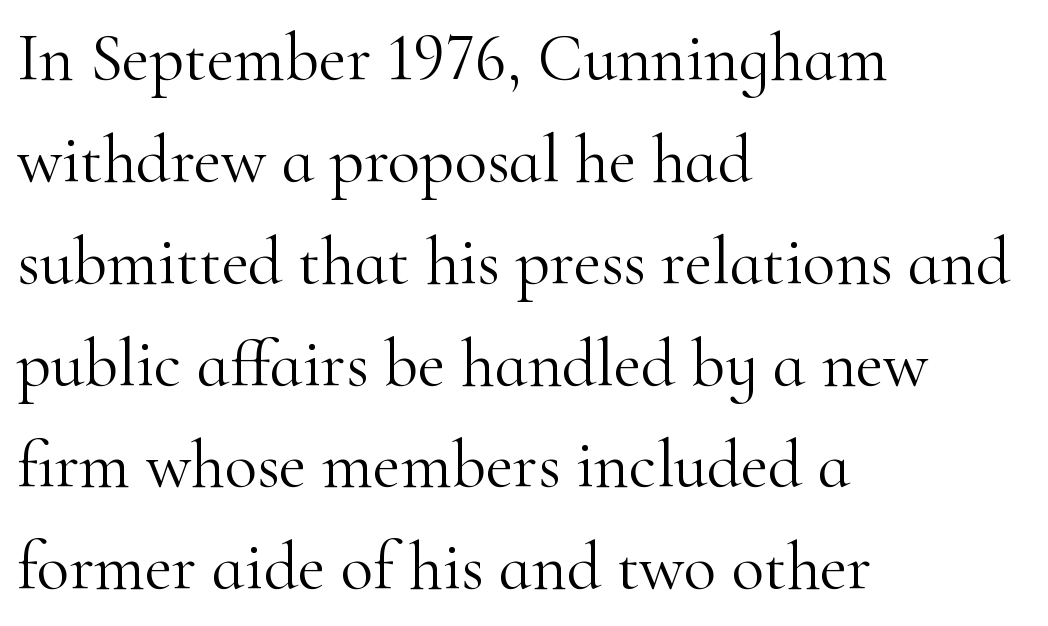
The image shows 67 px light serif type, upright; set left-aligned, normal line spacing (1.52x), normal letter spacing, not underlined; high stroke contrast and a small x-height.
